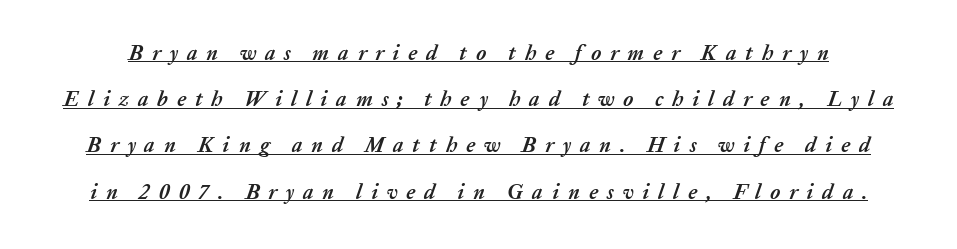
Q: Is the text bold? A: Yes.
Q: Is the text italic (slanted)? A: Yes, it leans right by about 20 degrees.
Q: Is the text underlined? A: Yes.
Q: Is the spacing between letters normal or unusually wide? A: Unusually wide.
Q: Is the spacing between lines tight, normal or loose? A: Loose.
